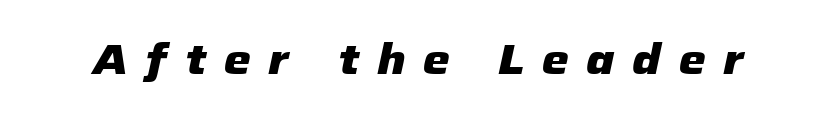
{"italic": "yes", "lean": "right", "slant_degrees": 12, "bold": "yes", "weight": "heavy", "width": "normal", "stroke_contrast": "low", "x_height": "medium", "monospaced": "no", "underline": "no", "letter_spacing": "wide", "letter_spacing_em": 0.41, "glyph_px": 43}
